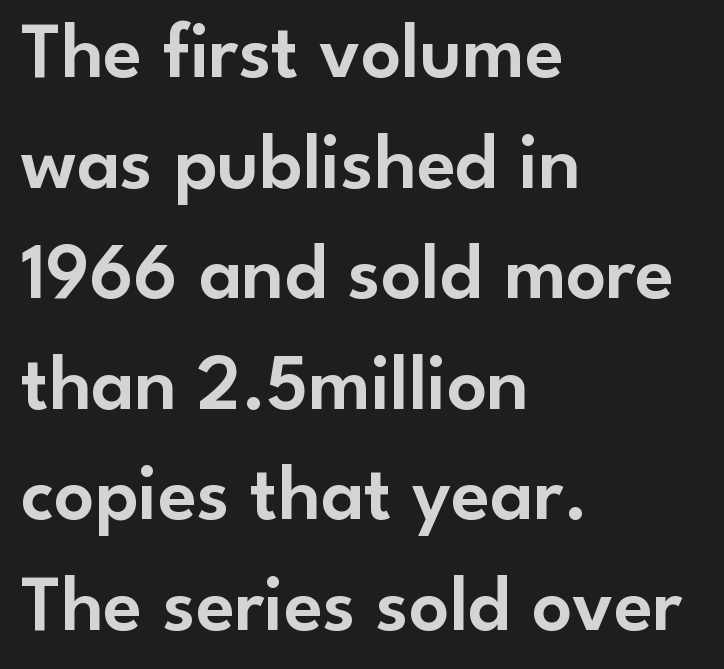
Stroke terminals: plain, sans-serif. Honestly, the letter spacing is just normal — you wouldn't notice it. One-word summary of the alignment: left. No word sits above an underline. Ascenders rise straight up at ninety degrees.
